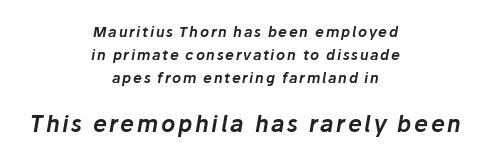
Just letters on the line, the space beneath them empty. An italicized treatment has been applied to the whole sample. The passage is arranged like a title page — every line centered. This block has exactly the height ordinary leading produces. Type size steps up from the first block to the second.
